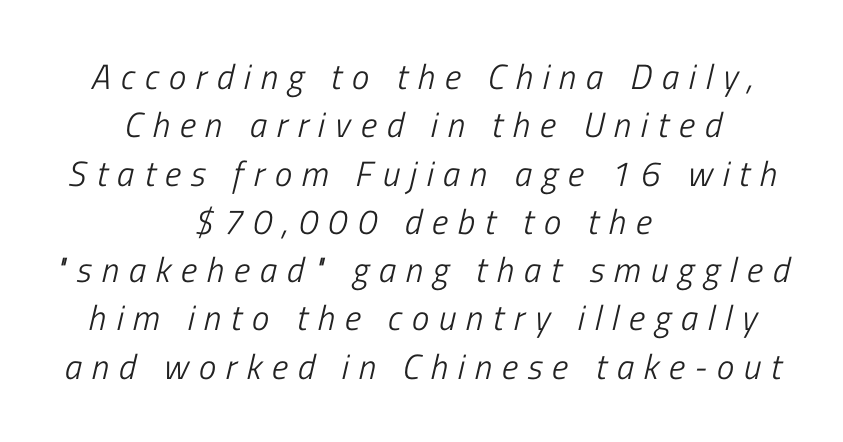
Q: Is the text bold? A: No.
Q: Is the text italic (slanted)? A: Yes, it leans right by about 13 degrees.
Q: Is the text underlined? A: No.
Q: How is the paragraph aligned? A: Centered.
Q: Is the spacing between letters normal or unusually wide? A: Unusually wide.
Q: Is the spacing between lines tight, normal or loose? A: Normal.
Q: Width (condensed, normal, or wide)? A: Condensed.
Q: Stroke contrast? A: Low.
Q: x-height? A: Medium.
Q: Monospaced? A: No.
